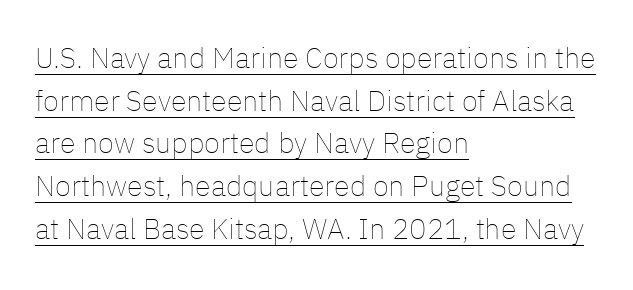
Q: Is the text bold? A: No.
Q: Is the text italic (slanted)? A: No, it is upright.
Q: Is the text underlined? A: Yes.
Q: How is the paragraph aligned? A: Left-aligned.
Q: Is the spacing between letters normal or unusually wide? A: Normal.
Q: Is the spacing between lines tight, normal or loose? A: Normal.
Q: Width (condensed, normal, or wide)? A: Normal.
Q: Stroke contrast? A: Low.
Q: x-height? A: Medium.
Q: Monospaced? A: No.
